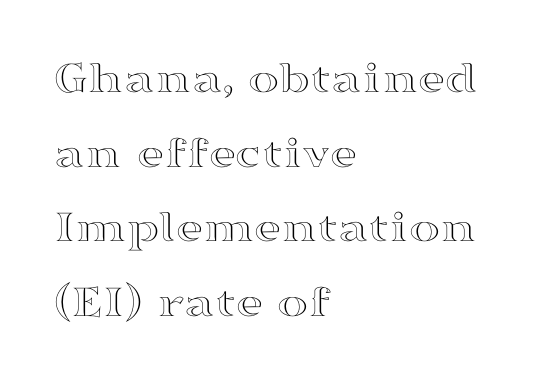
The passage shown is typed in a proportional face where columns would drift. Quick note: not italic, upright. Check under the words: just untouched page. Horizontal bands of white between lines are of average thickness.
